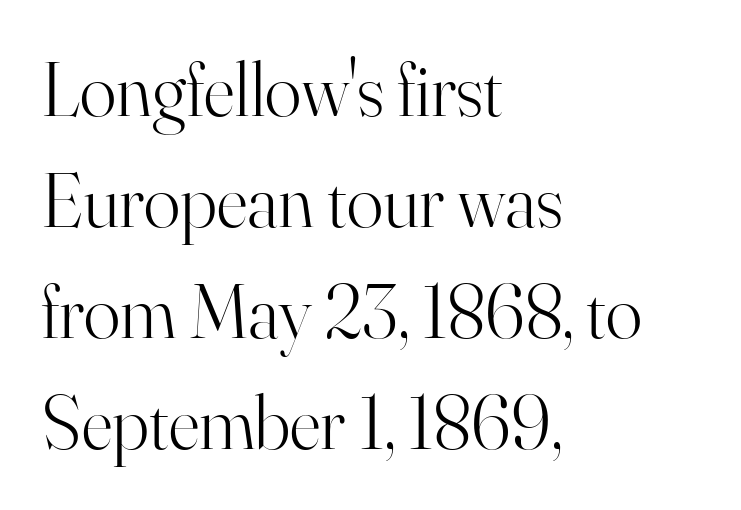
Descenders hang freely into open space. Horizontal alignment here is leftward, the default for most running prose. Compared with typical body copy, the letter spacing here is the same. The letterforms sit at book weight or below. The letters carry serifs — small finishing strokes at the ends of their stems. Horizontal bands of white between lines are of average thickness.
